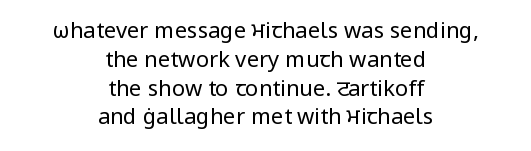
Letter spacing: default. One glance says typical: line gaps are just what's usual. The type sits square on the baseline with zero lean. Centered paragraph, ragged on both sides. The space beneath each line is pristine and unruled. The strokes are not fattened; the text isn't bold.
